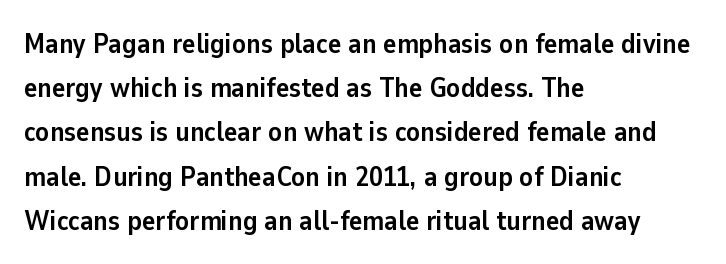
The image shows 28 px semibold sans-serif type, upright; set left-aligned, normal line spacing (1.58x), normal letter spacing, not underlined; low stroke contrast and a medium x-height.
